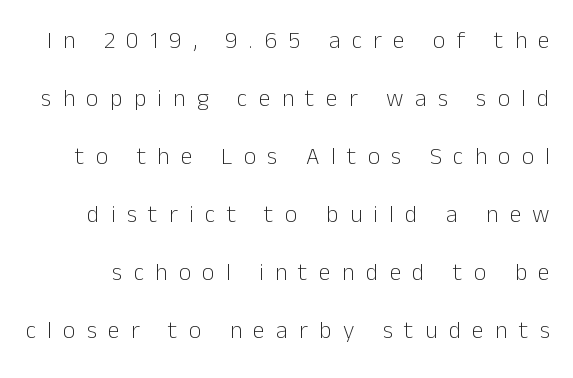
Is the letter spacing exaggerated? Yes — the characters are pushed far apart. The space beneath each line is pristine and unruled. Notice the wide empty band between every row — that's loose leading. The letters stand straight up with perfectly vertical stems. Compared with a typical body face, this is equally light or lighter still.
